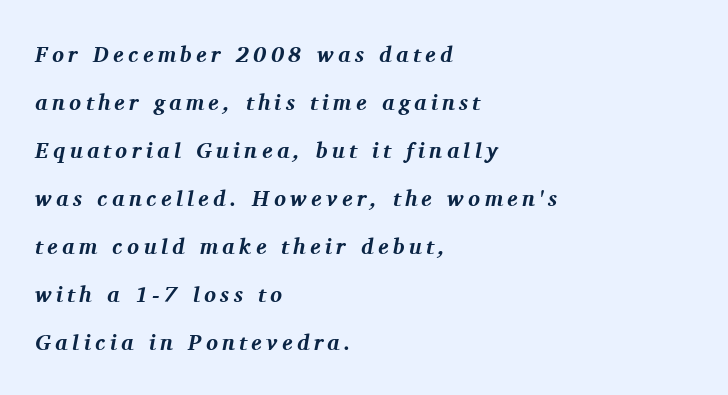
Q: Is the text bold? A: Yes.
Q: Is the text italic (slanted)? A: Yes, it leans right by about 11 degrees.
Q: Is the text underlined? A: No.
Q: How is the paragraph aligned? A: Left-aligned.
Q: Is the spacing between letters normal or unusually wide? A: Unusually wide.
Q: Is the spacing between lines tight, normal or loose? A: Loose.
